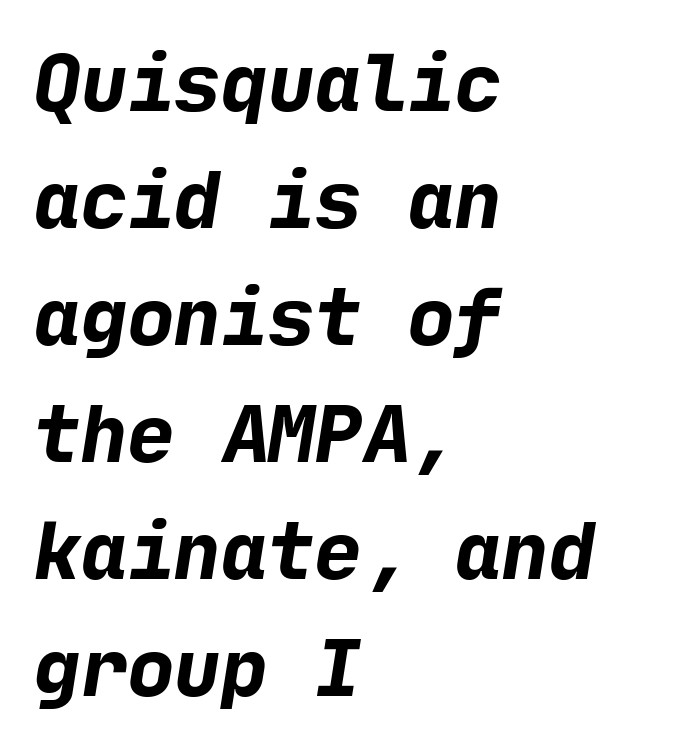
The image shows 78 px bold sans-serif type; set left-aligned, normal line spacing (1.5x), normal letter spacing, not underlined; low stroke contrast and a medium x-height.
